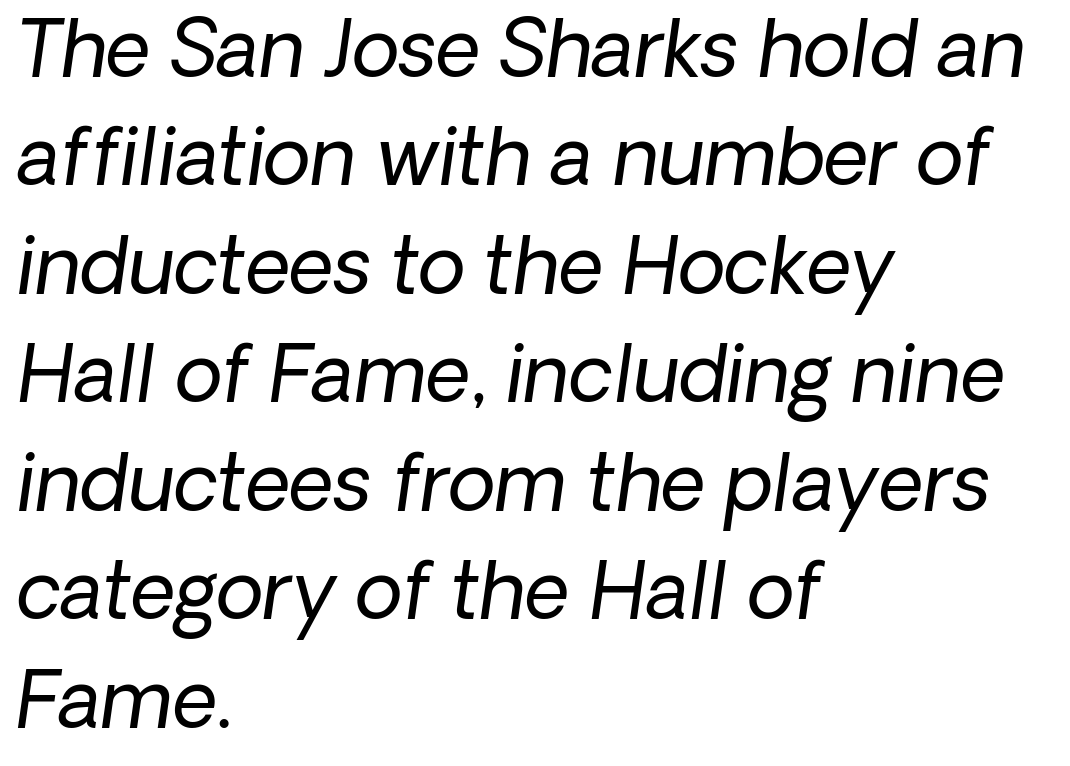
Quick note: italic. Notice how the passage keeps a crisp vertical edge on the left only. The gaps between neighbouring characters are ordinary and unremarkable. Leading matches the norm, producing a regular column. The passage shown is not underscored anywhere. These lines are rendered in a variable-pitch font.
